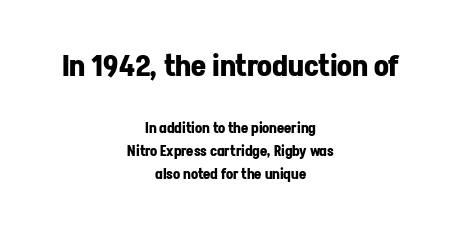
The letters sit at their default tracking, neither squeezed nor spread. Each row of text sits above clean, open space. Summary of weight: heavy, a full bold. Horizontally, the lines are justified to the midpoint only. The designer gave the opening block more size than the closing block.
